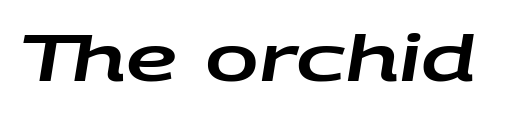
{"italic": "yes", "lean": "right", "slant_degrees": 9, "width": "wide", "stroke_contrast": "low", "x_height": "large", "monospaced": "no", "underline": "no", "letter_spacing": "normal", "letter_spacing_em": 0.0, "glyph_px": 64}
